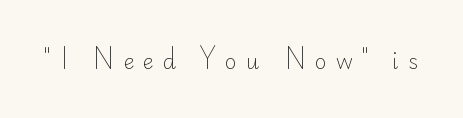
The image shows 21 px text type, upright; set unusually wide letter spacing (+0.42 em), not underlined.
